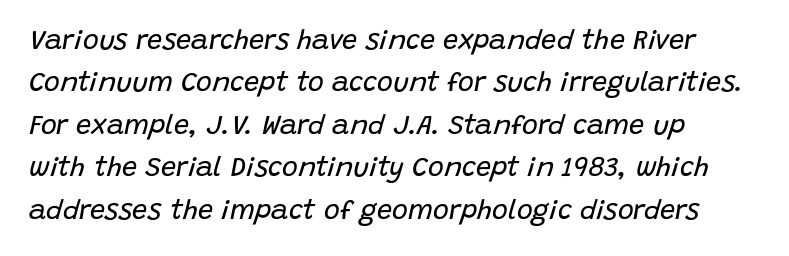
A typesetter would call this leading conventional body-copy spacing. Caption: face not bold, strokes unweighted. All the whitespace from short lines collects on the right. The horizontal fit of the characters is conventional and even. Notice how the stems are inclined rather than vertical — that's the hallmark of italics. Has an underline been added? It has not.
